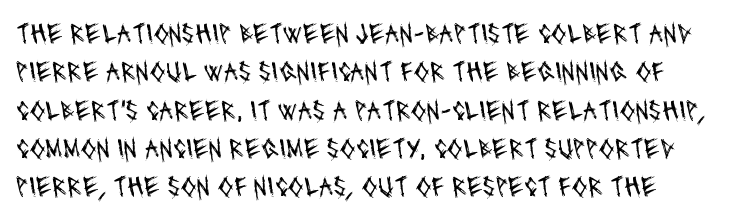
The image shows 29 px regular-weight, condensed sans-serif type; set normal line spacing (1.32x), normal letter spacing, not underlined; medium stroke contrast and a large x-height.
